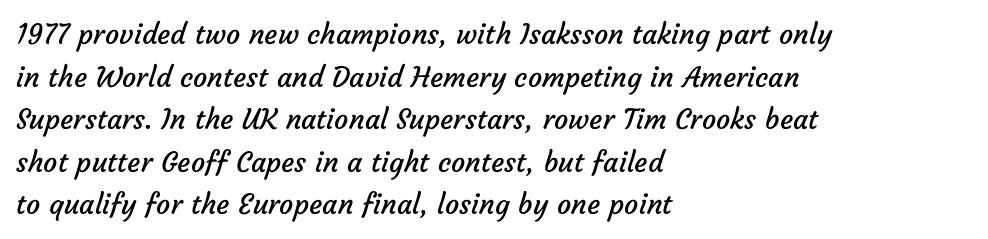
{"serif": "no", "bold": "no", "weight": "regular", "width": "normal", "stroke_contrast": "low", "x_height": "medium", "monospaced": "no", "underline": "no", "align": "left", "line_spacing": "normal", "line_spacing_ratio": 1.52, "letter_spacing": "normal", "letter_spacing_em": 0.0, "glyph_px": 28}
